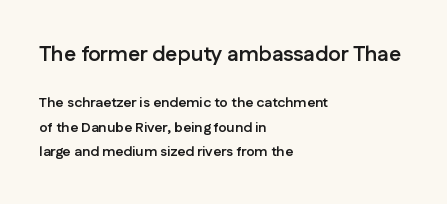
The image shows 21 px bold type, upright; set left-aligned, line spacing 1.74x, normal letter spacing, not underlined; the first (top) block is 1.5x larger.
